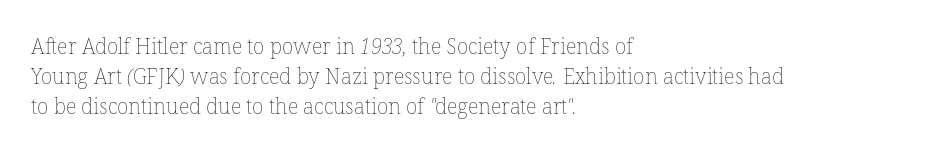
Q: Is the text bold? A: No.
Q: Is the text underlined? A: No.
Q: How is the paragraph aligned? A: Left-aligned.
Q: Is the spacing between letters normal or unusually wide? A: Normal.
Q: Is the spacing between lines tight, normal or loose? A: Normal.
